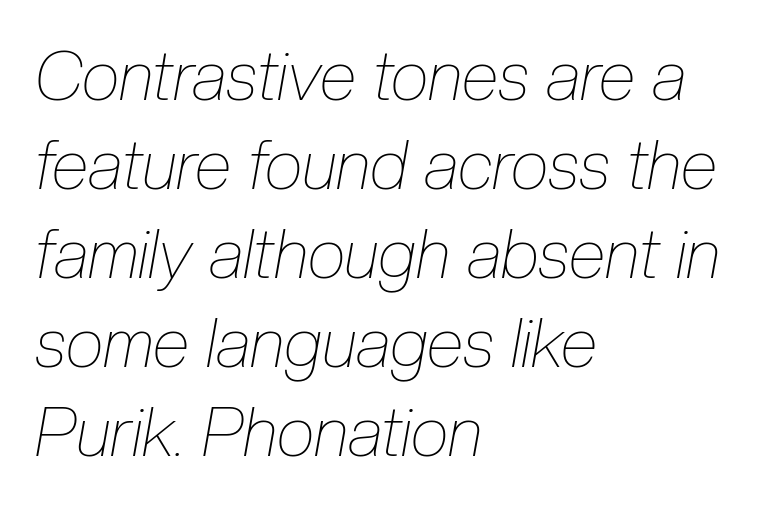
{"italic": "yes", "lean": "right", "slant_degrees": 10, "bold": "no", "weight": "thin", "width": "condensed", "stroke_contrast": "low", "x_height": "medium", "monospaced": "no", "underline": "no", "align": "left", "line_spacing": "normal", "line_spacing_ratio": 1.31, "letter_spacing": "normal", "letter_spacing_em": 0.0, "glyph_px": 68}
